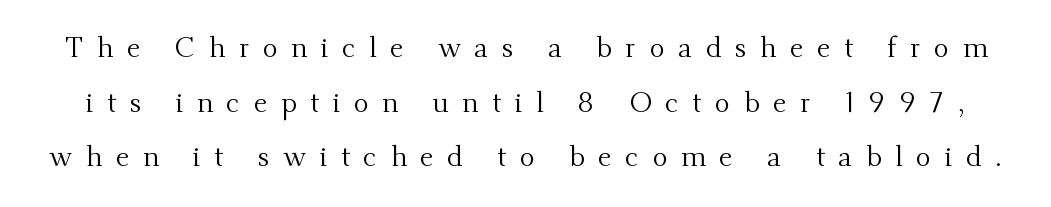
{"serif": "yes", "italic": "no", "bold": "no", "weight": "regular", "width": "normal", "stroke_contrast": "medium", "x_height": "small", "monospaced": "no", "underline": "no", "line_spacing": "loose", "line_spacing_ratio": 1.95, "letter_spacing": "wide", "letter_spacing_em": 0.49, "glyph_px": 28}
